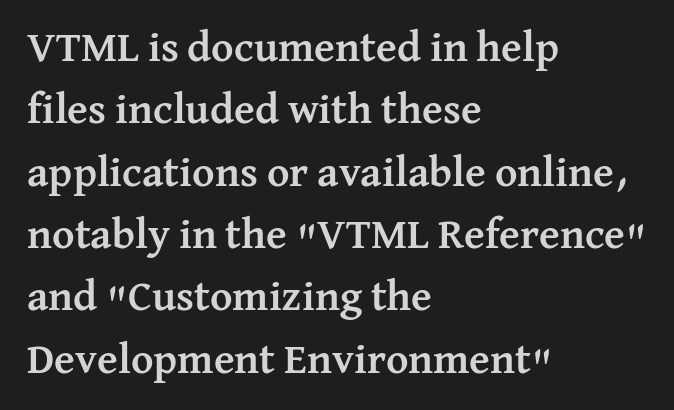
The image shows 43 px semibold serif type, upright; set left-aligned, normal line spacing (1.45x), normal letter spacing, not underlined; medium stroke contrast and a medium x-height.
